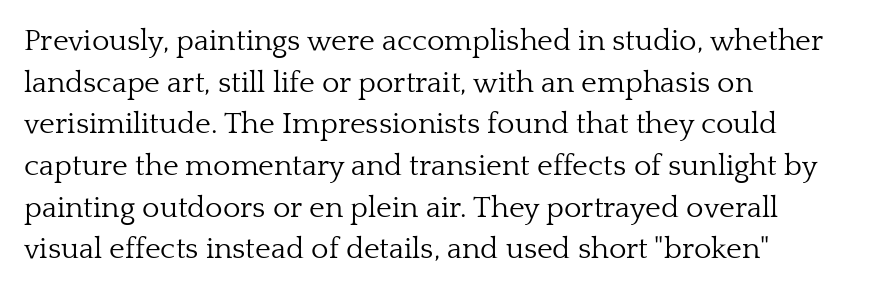
Q: Is the text bold? A: No.
Q: Is the text italic (slanted)? A: No, it is upright.
Q: Is the typeface a serif or a sans-serif typeface? A: Serif.
Q: Is the text underlined? A: No.
Q: How is the paragraph aligned? A: Left-aligned.
Q: Is the spacing between letters normal or unusually wide? A: Normal.
Q: Is the spacing between lines tight, normal or loose? A: Normal.
Q: Width (condensed, normal, or wide)? A: Normal.
Q: Stroke contrast? A: Low.
Q: x-height? A: Medium.
Q: Monospaced? A: No.
